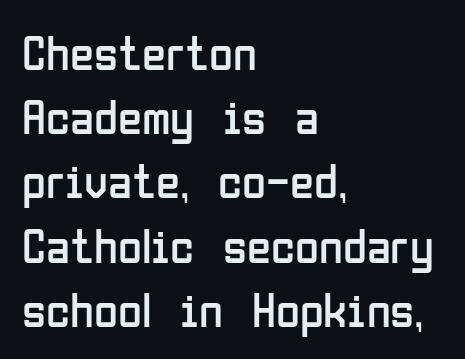
The letters advance in unequal steps, a hallmark of proportional type. This rendering leaves character spacing at its baseline value. The vertical gap from one line to the next is medium. One-word summary of the alignment: left. The type sits square on the baseline with zero lean.
